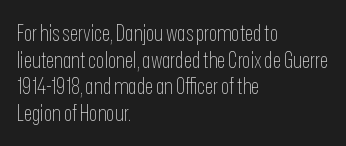
The face used here is rendered with its standard letterfit. The rag falls on the right side of this text block. The typeface has the unassuming heft of standard copy or less. Italic: no, the glyphs are upright roman.
